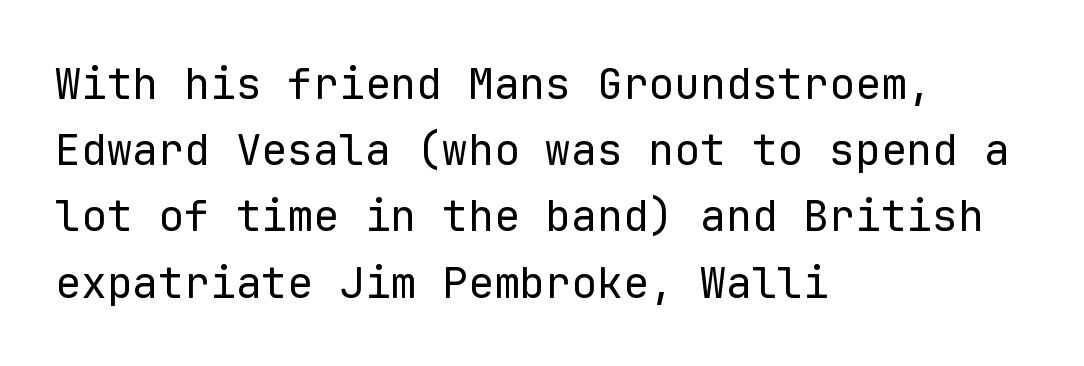
{"serif": "no", "italic": "no", "bold": "no", "weight": "regular", "width": "normal", "stroke_contrast": "low", "x_height": "medium", "monospaced": "yes", "underline": "no", "align": "left", "line_spacing": "normal", "line_spacing_ratio": 1.54, "letter_spacing": "normal", "letter_spacing_em": 0.0, "glyph_px": 43}
